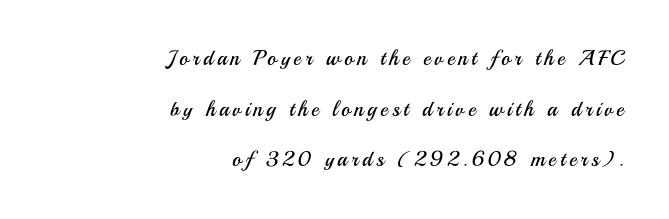
The rendering anchors every line to the right-hand side. Heft: none added — not bold. Descenders hang freely into open space. This sample trades compactness for vertical openness between lines.
